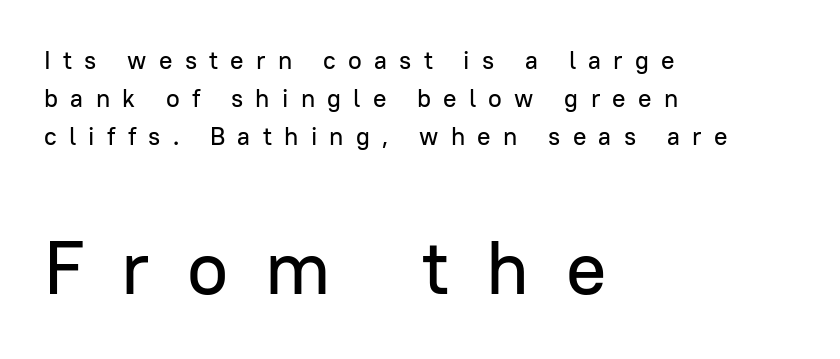
Rows of type keep a routine distance in the vertical direction. The typography opts for an upright posture over an oblique one. Varying glyph widths throughout — classic text-font behaviour. The ragged edge is on the right, which tells us the setting is flush left. Does the type have serifs? No, each stem ends abruptly. The tracking jumps out immediately: characters are airy and widely separated.
